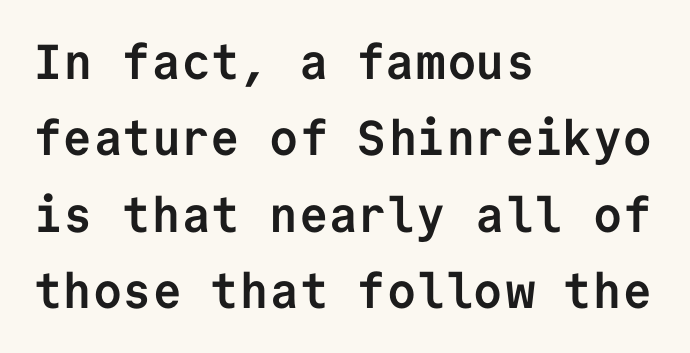
Q: Is the text bold? A: Yes.
Q: Is the text italic (slanted)? A: No, it is upright.
Q: Is the typeface a serif or a sans-serif typeface? A: Sans-serif.
Q: Is the text underlined? A: No.
Q: How is the paragraph aligned? A: Left-aligned.
Q: Is the spacing between letters normal or unusually wide? A: Normal.
Q: Is the spacing between lines tight, normal or loose? A: Normal.
Q: Width (condensed, normal, or wide)? A: Normal.
Q: Stroke contrast? A: Low.
Q: x-height? A: Medium.
Q: Monospaced? A: Yes.
